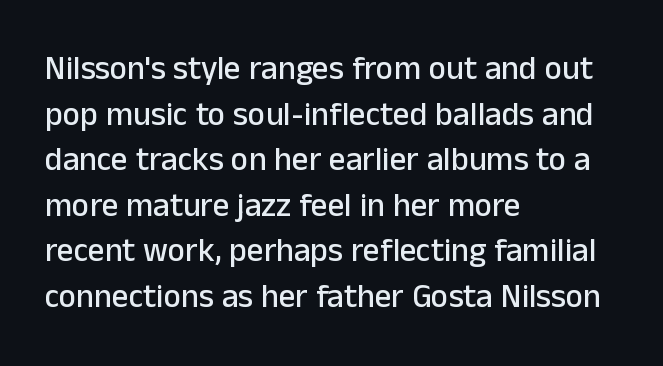
{"serif": "no", "italic": "no", "width": "normal", "stroke_contrast": "low", "x_height": "medium", "monospaced": "no", "underline": "no", "align": "left", "line_spacing": "normal", "line_spacing_ratio": 1.38, "letter_spacing": "normal", "letter_spacing_em": 0.0, "glyph_px": 33}
